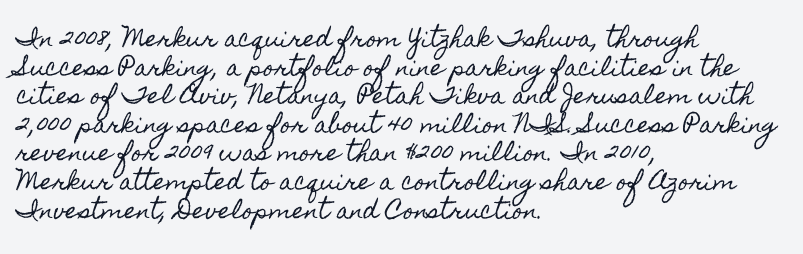
The image shows 22 px text type; set left-aligned, normal line spacing (1.3x), normal letter spacing, not underlined.
